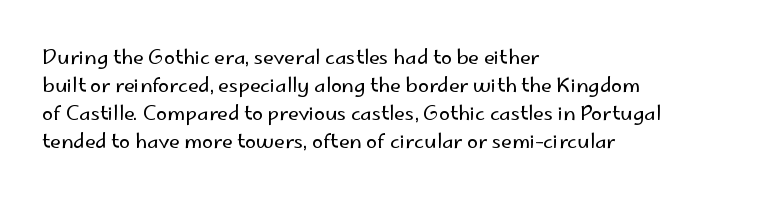
{"italic": "no", "bold": "no", "underline": "no", "align": "left", "line_spacing": "normal", "line_spacing_ratio": 1.4, "letter_spacing": "normal", "letter_spacing_em": 0.0, "glyph_px": 20}
